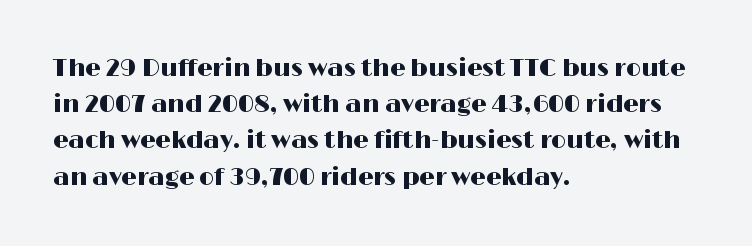
The image shows 24 px text type, upright; set left-aligned, normal line spacing (1.51x), normal letter spacing, not underlined.
